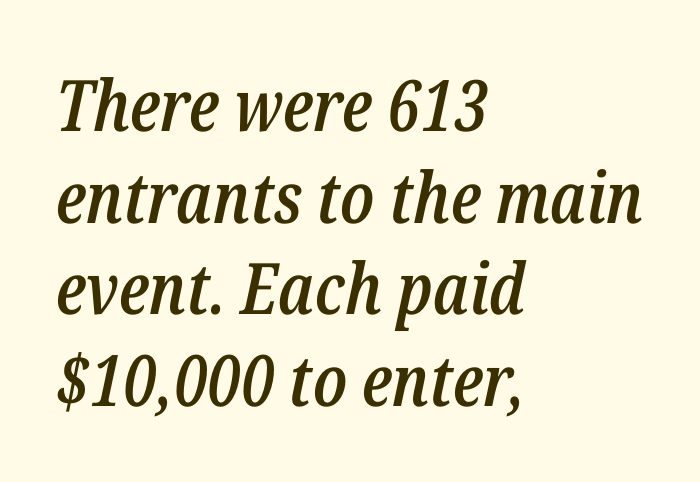
The image shows 71 px semibold, condensed type, italic (leaning right); set left-aligned, normal line spacing (1.29x), normal letter spacing, not underlined; low stroke contrast and a medium x-height.
